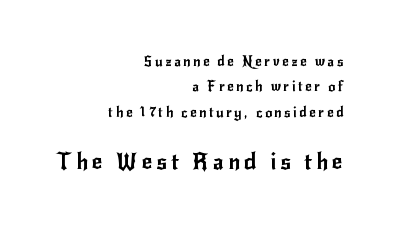
This sample uses an upright cut, with every glyph sitting square on the baseline. Clear beneath every line of the passage. In CSS terms this would be text-align: right. A student would notice the bottom passage is typeset larger than what precedes it.
